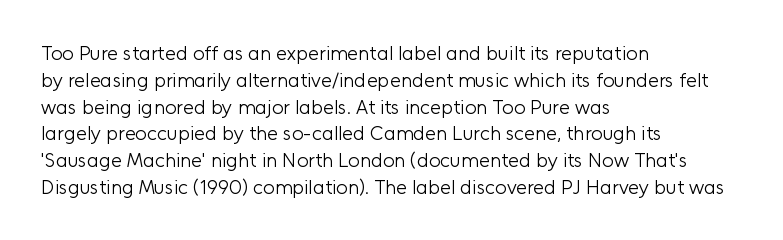
Unlike italic type, these characters show no tilt at all. Honestly, there is no underline to notice here at all. The ragged edge is on the right, which tells us the setting is flush left. Tracking here is standard; glyphs follow each other at the usual distance.
